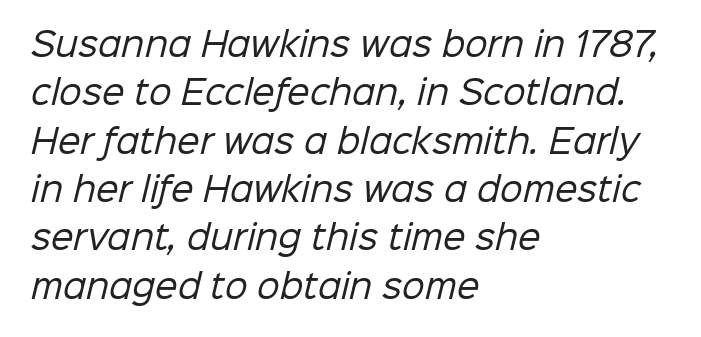
{"serif": "no", "bold": "no", "weight": "regular", "width": "normal", "stroke_contrast": "low", "x_height": "medium", "monospaced": "no", "underline": "no", "align": "left", "line_spacing": "normal", "line_spacing_ratio": 1.51, "letter_spacing": "normal", "letter_spacing_em": 0.0, "glyph_px": 32}
